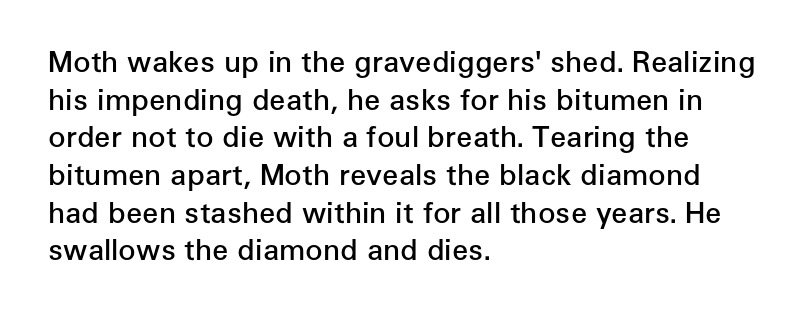
The image shows 29 px semibold sans-serif type, upright; set left-aligned, normal line spacing (1.3x), normal letter spacing, not underlined; low stroke contrast and a medium x-height.
